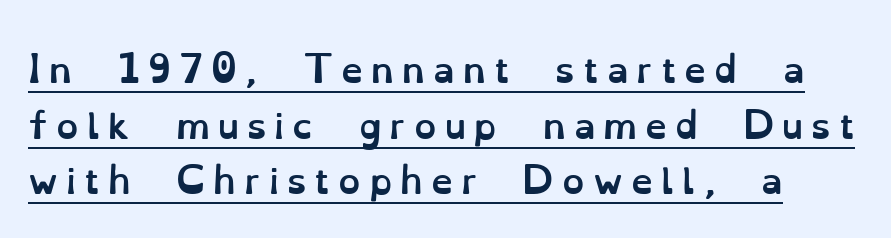
The image shows 35 px semibold type, upright; set normal line spacing (1.59x), unusually wide letter spacing (+0.23 em), underlined; low stroke contrast and a small x-height.
